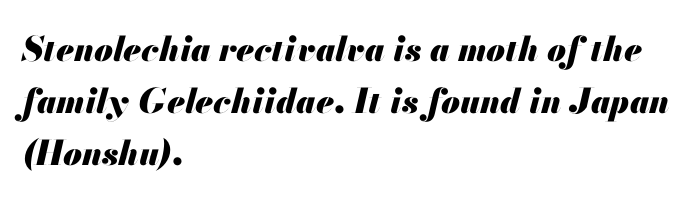
Q: Is the text bold? A: Yes.
Q: Is the text italic (slanted)? A: Yes, it leans right by about 13 degrees.
Q: Is the text underlined? A: No.
Q: How is the paragraph aligned? A: Left-aligned.
Q: Is the spacing between letters normal or unusually wide? A: Normal.
Q: Is the spacing between lines tight, normal or loose? A: Normal.
Q: Width (condensed, normal, or wide)? A: Normal.
Q: Stroke contrast? A: Medium.
Q: x-height? A: Small.
Q: Monospaced? A: No.
